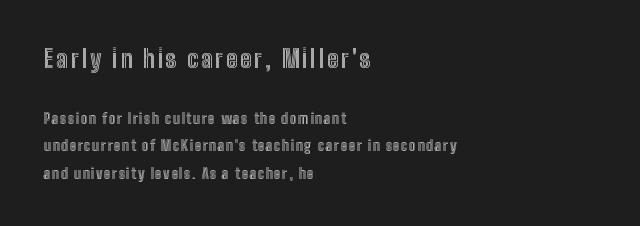
Q: Is the text italic (slanted)? A: No, it is upright.
Q: Is the text underlined? A: No.
Q: How is the paragraph aligned? A: Left-aligned.
Q: Is the spacing between lines tight, normal or loose? A: Loose.
Q: Which block of text is set in a larger size, the first (top) or the second (bottom)? A: The first (top) one.
